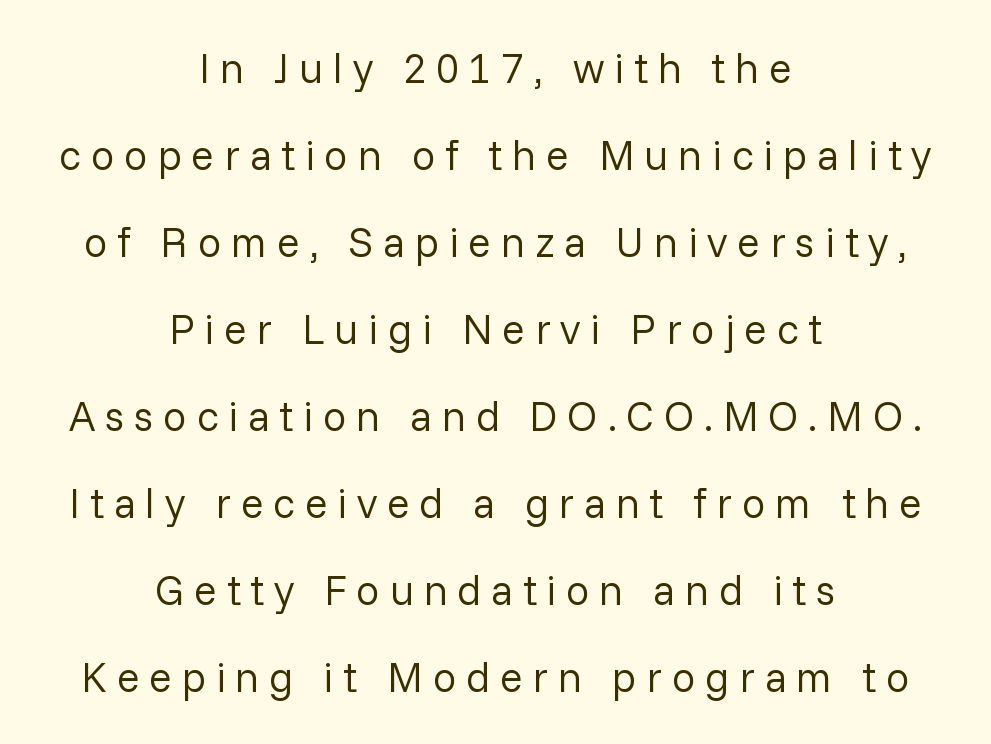
{"serif": "no", "italic": "no", "bold": "no", "weight": "regular", "width": "normal", "stroke_contrast": "low", "x_height": "medium", "monospaced": "no", "underline": "no", "align": "center", "line_spacing": "loose", "line_spacing_ratio": 2.07, "letter_spacing": "wide", "letter_spacing_em": 0.23, "glyph_px": 42}
